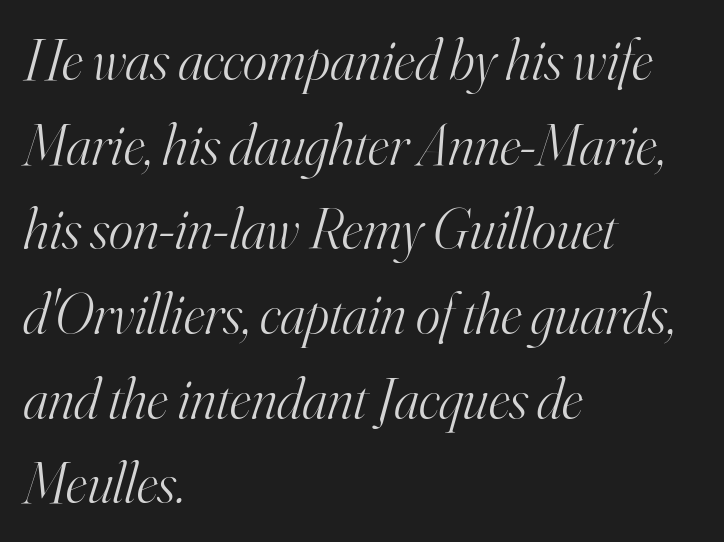
Examine the stroke ends and you'll spot serifs. Regarding leading, the lines here are spaced in the standard way. Descenders are the only things crossing below the line. Look at the tracking — it's just the regular setting, nothing added.
